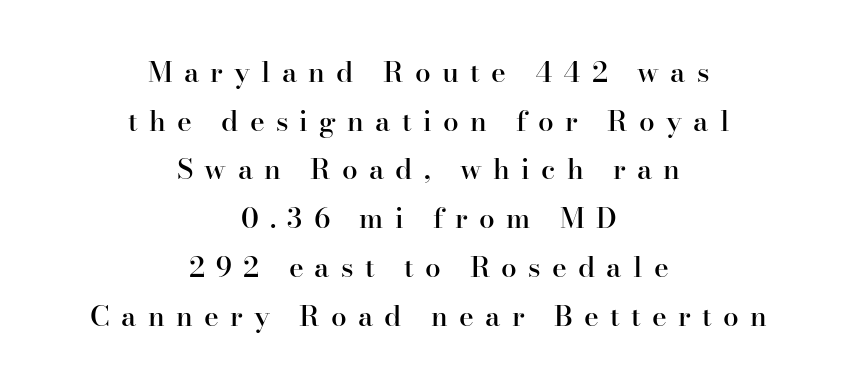
{"serif": "yes", "italic": "no", "bold": "semi", "weight": "semibold", "width": "normal", "stroke_contrast": "high", "x_height": "small", "monospaced": "no", "underline": "no", "align": "center", "line_spacing_ratio": 1.74, "letter_spacing": "wide", "letter_spacing_em": 0.4, "glyph_px": 28}
